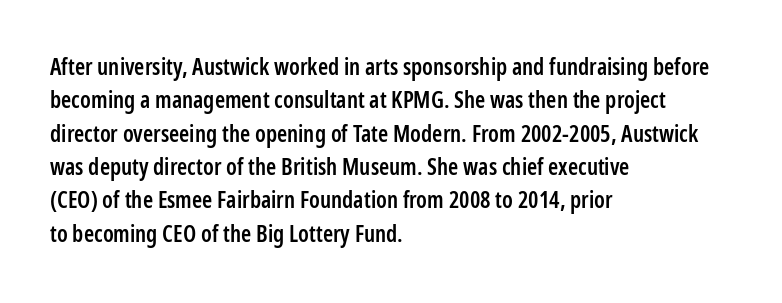
Q: Is the text bold? A: Semi-bold.
Q: Is the text italic (slanted)? A: No, it is upright.
Q: Is the text underlined? A: No.
Q: How is the paragraph aligned? A: Left-aligned.
Q: Is the spacing between letters normal or unusually wide? A: Normal.
Q: Is the spacing between lines tight, normal or loose? A: Normal.
